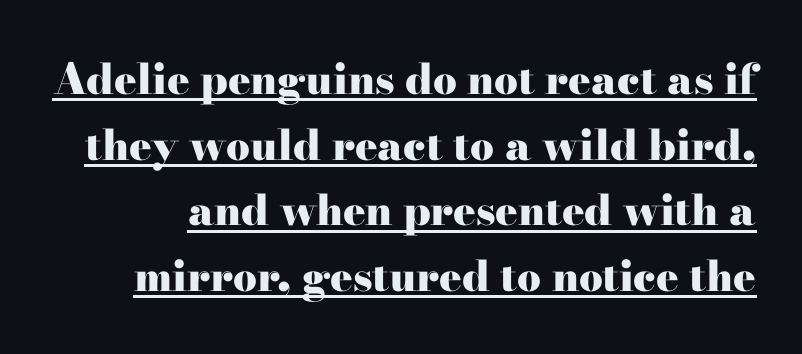
Q: Is the text bold? A: Yes.
Q: Is the text italic (slanted)? A: No, it is upright.
Q: Is the typeface a serif or a sans-serif typeface? A: Serif.
Q: Is the text underlined? A: Yes.
Q: Is the spacing between letters normal or unusually wide? A: Normal.
Q: Is the spacing between lines tight, normal or loose? A: Normal.
Q: Width (condensed, normal, or wide)? A: Wide.
Q: Stroke contrast? A: High.
Q: x-height? A: Small.
Q: Monospaced? A: No.
